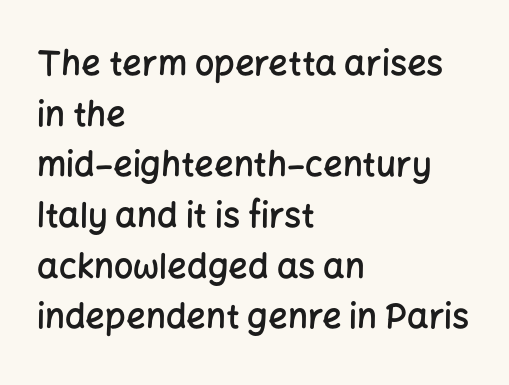
Strokes here are thickened, but only to semibold level. Note: no serifs on the glyphs. The gap between lines stays unmarked. Interline gaps are of average width in this sample. Every stem runs plumb, perpendicular to the baseline. The text block is weighted toward the left margin, trailing off unevenly rightward.
